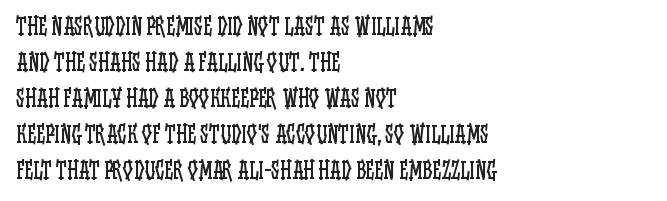
The image shows 23 px text type, upright; set left-aligned, normal line spacing (1.57x), normal letter spacing, not underlined.
